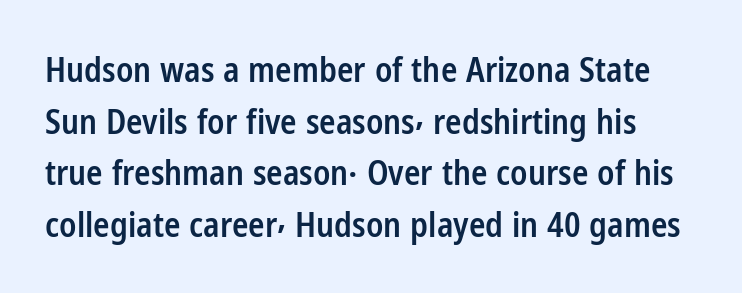
The image shows 34 px semibold, condensed sans-serif type, upright; set normal line spacing (1.52x), normal letter spacing, not underlined; low stroke contrast and a medium x-height.
